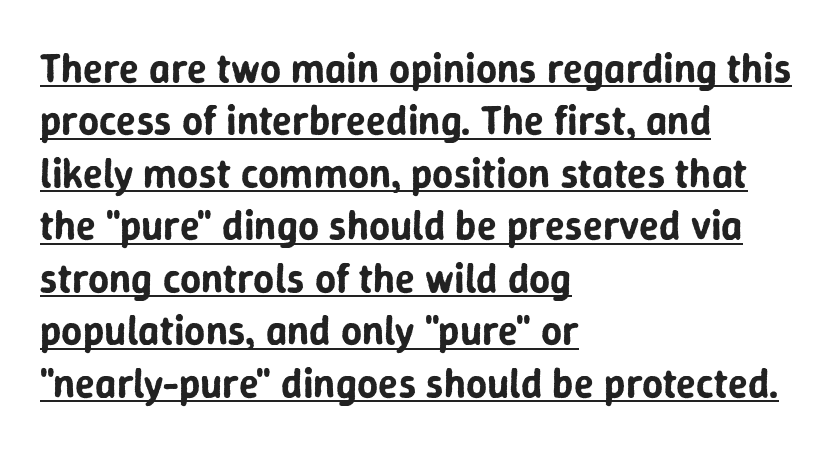
Compared with a centered layout, this one pins lines to the left instead. Spacing verdict: proportional, widths tailored to each character. Standard letterfit; no display-style spreading of the glyphs. Unlike italic type, these characters show no tilt at all. These characters rest on top of a visible drawn line.
